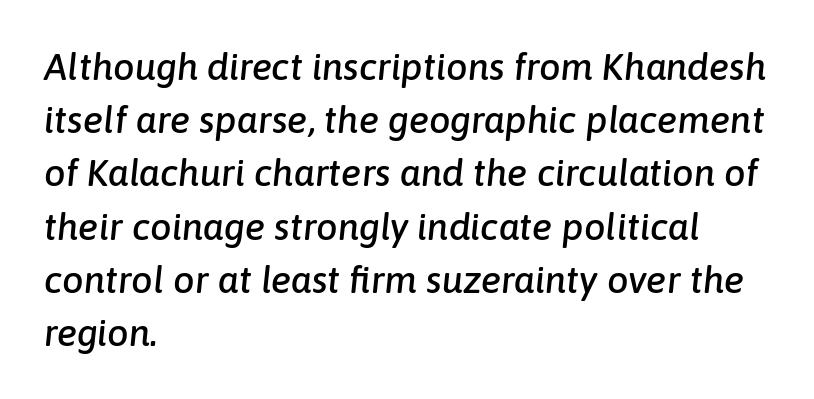
{"italic": "yes", "lean": "right", "slant_degrees": 6, "width": "normal", "stroke_contrast": "low", "x_height": "medium", "monospaced": "no", "underline": "no", "align": "left", "line_spacing": "normal", "line_spacing_ratio": 1.4, "letter_spacing": "normal", "letter_spacing_em": 0.0, "glyph_px": 38}
